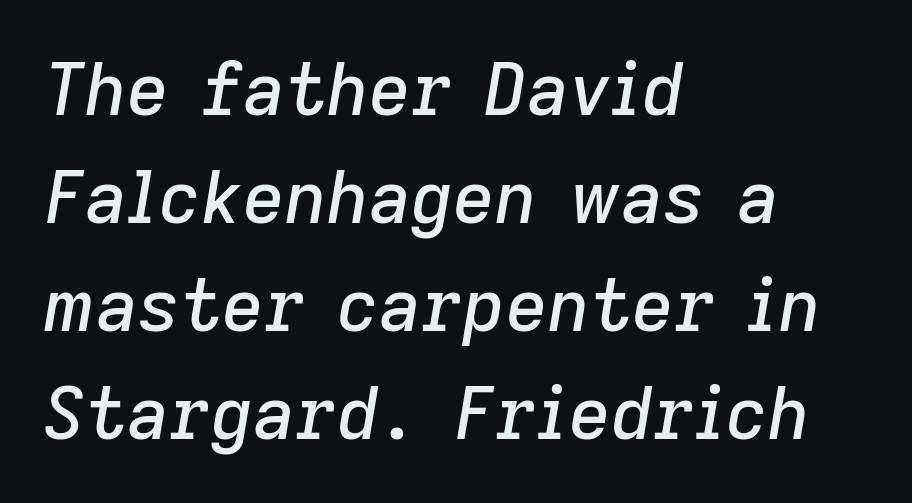
The image shows 73 px text type, italic (leaning right); set left-aligned, normal line spacing (1.48x), normal letter spacing, not underlined; low stroke contrast and a medium x-height.
